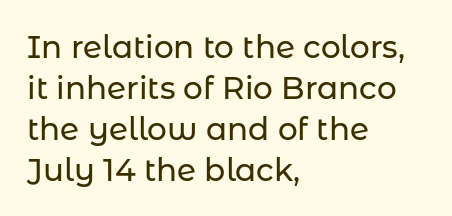
The image shows 31 px sans-serif type, upright; set left-aligned, normal line spacing (1.32x), normal letter spacing, not underlined; low stroke contrast and a medium x-height.
